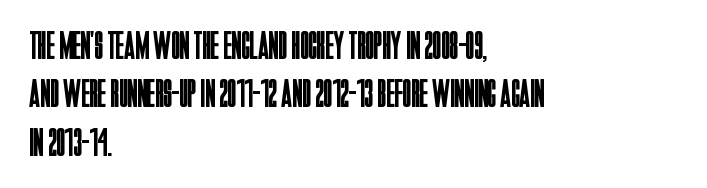
Each letter's strokes conclude bluntly, with no projecting serifs. The passage shown is not bold in any degree. These lines are rendered in a variable-pitch font. Reading down the block, your eye returns to a fixed left position each line.
